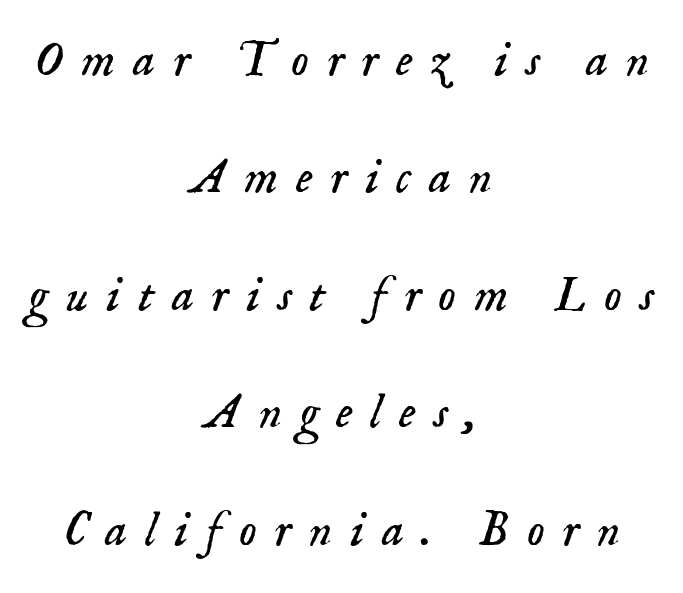
Q: Is the text bold? A: No.
Q: Is the text italic (slanted)? A: Yes, it leans right by about 18 degrees.
Q: Is the typeface a serif or a sans-serif typeface? A: Serif.
Q: Is the text underlined? A: No.
Q: How is the paragraph aligned? A: Centered.
Q: Is the spacing between letters normal or unusually wide? A: Unusually wide.
Q: Is the spacing between lines tight, normal or loose? A: Loose.
Q: Width (condensed, normal, or wide)? A: Normal.
Q: Stroke contrast? A: Low.
Q: x-height? A: Small.
Q: Monospaced? A: No.
